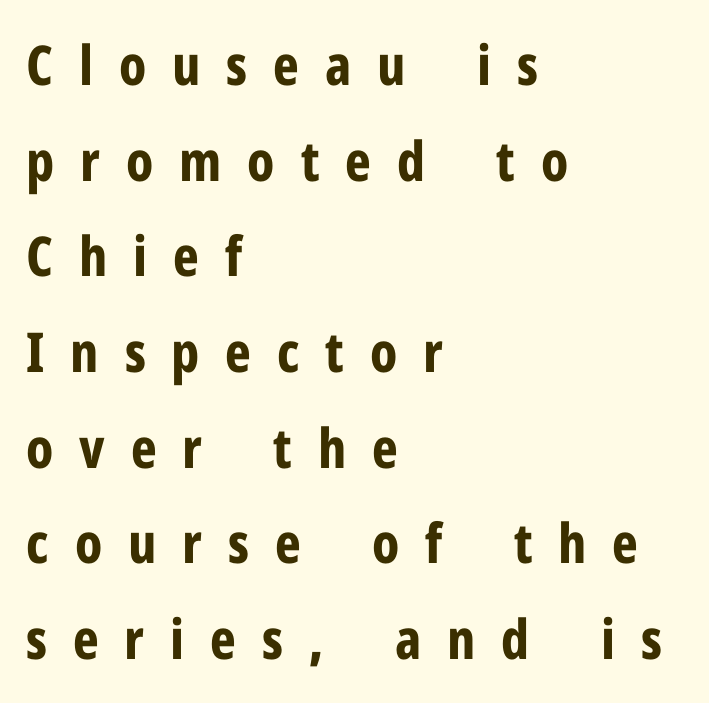
Q: Is the text bold? A: Yes.
Q: Is the text italic (slanted)? A: No, it is upright.
Q: Is the typeface a serif or a sans-serif typeface? A: Sans-serif.
Q: Is the text underlined? A: No.
Q: How is the paragraph aligned? A: Left-aligned.
Q: Is the spacing between letters normal or unusually wide? A: Unusually wide.
Q: Width (condensed, normal, or wide)? A: Condensed.
Q: Stroke contrast? A: Low.
Q: x-height? A: Medium.
Q: Monospaced? A: No.
